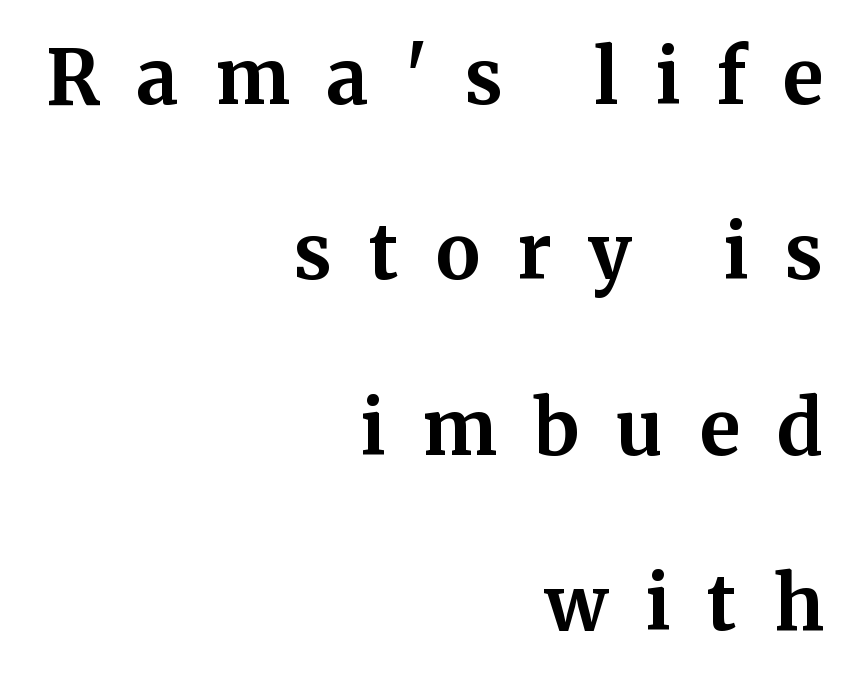
{"serif": "yes", "italic": "no", "bold": "yes", "weight": "bold", "width": "normal", "stroke_contrast": "medium", "x_height": "medium", "monospaced": "no", "underline": "no", "align": "right", "line_spacing": "loose", "line_spacing_ratio": 2.34, "letter_spacing": "wide", "letter_spacing_em": 0.49, "glyph_px": 75}
